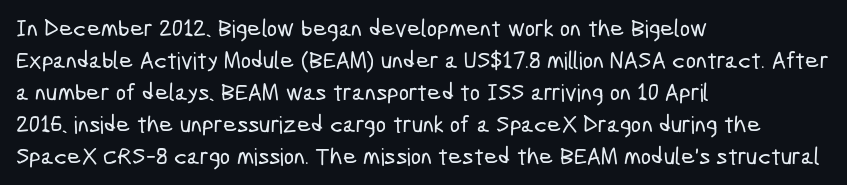
{"underline": "no", "align": "left", "line_spacing": "normal", "line_spacing_ratio": 1.33, "letter_spacing": "normal", "letter_spacing_em": 0.0, "glyph_px": 24}
